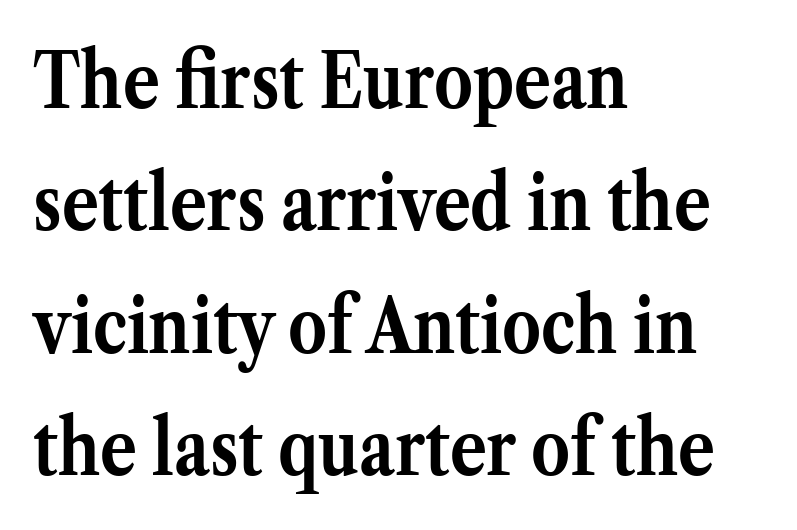
The image shows 77 px semibold serif type, upright; set left-aligned, normal line spacing (1.59x), normal letter spacing, not underlined; medium stroke contrast and a medium x-height.
